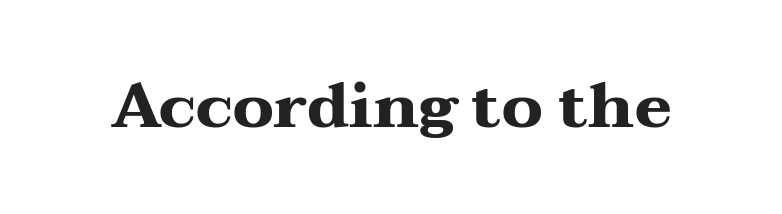
Q: Is the text bold? A: Yes.
Q: Is the text italic (slanted)? A: No, it is upright.
Q: Is the typeface a serif or a sans-serif typeface? A: Serif.
Q: Is the text underlined? A: No.
Q: Is the spacing between letters normal or unusually wide? A: Normal.
Q: Width (condensed, normal, or wide)? A: Wide.
Q: Stroke contrast? A: Medium.
Q: x-height? A: Medium.
Q: Monospaced? A: No.
